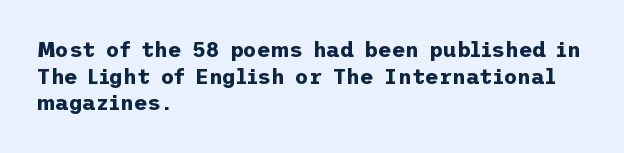
Honestly, the row spacing looks completely unremarkable. Posture: upright roman. Plenty of ink on the page — the face is bold. Typeset ragged right — the left edge is the straight one.
